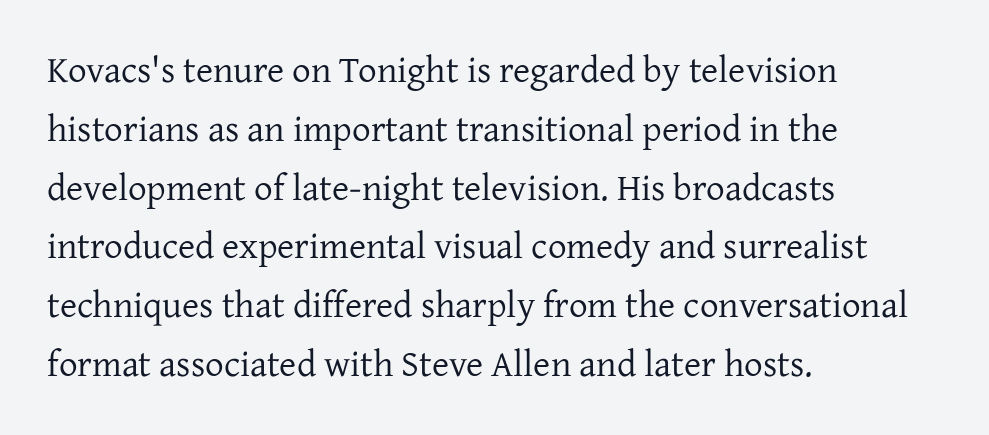
The image shows 37 px regular-weight serif type, upright; set left-aligned, normal line spacing (1.59x), normal letter spacing, not underlined; low stroke contrast and a medium x-height.
